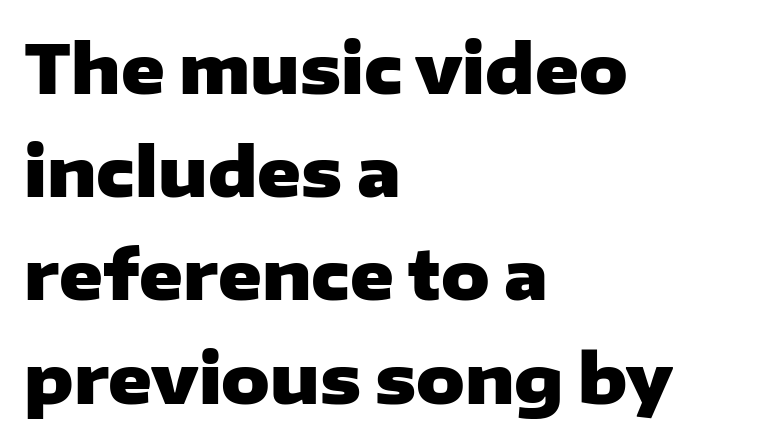
Q: Is the text bold? A: Yes.
Q: Is the text italic (slanted)? A: No, it is upright.
Q: Is the typeface a serif or a sans-serif typeface? A: Sans-serif.
Q: Is the text underlined? A: No.
Q: How is the paragraph aligned? A: Left-aligned.
Q: Is the spacing between letters normal or unusually wide? A: Normal.
Q: Is the spacing between lines tight, normal or loose? A: Normal.
Q: Width (condensed, normal, or wide)? A: Wide.
Q: Stroke contrast? A: Low.
Q: x-height? A: Medium.
Q: Monospaced? A: No.
